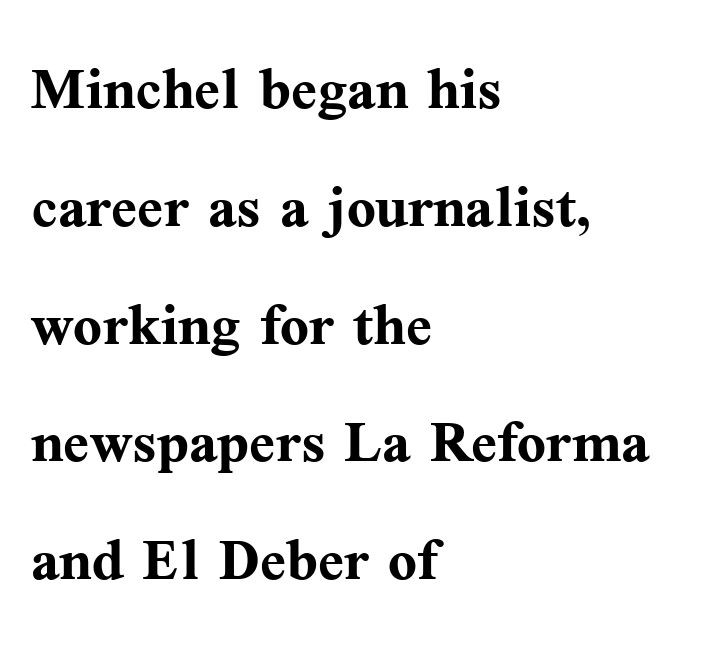
{"serif": "yes", "italic": "no", "bold": "yes", "weight": "semibold", "width": "normal", "stroke_contrast": "medium", "x_height": "medium", "monospaced": "no", "underline": "no", "align": "left", "line_spacing": "normal", "line_spacing_ratio": 1.55, "letter_spacing": "normal", "letter_spacing_em": 0.0, "glyph_px": 76}
